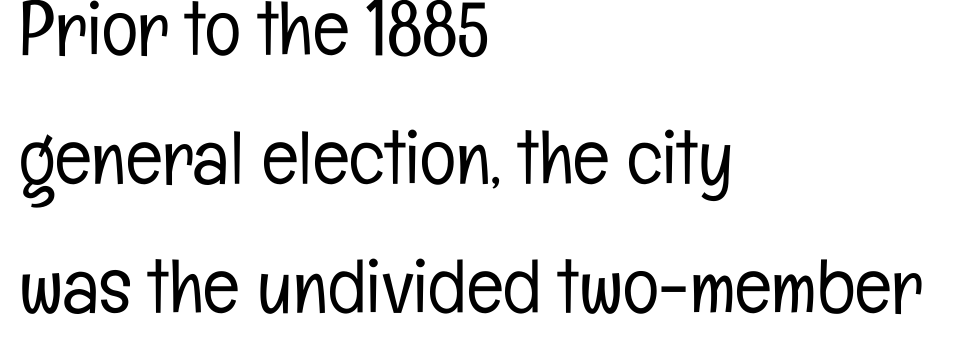
The image shows 76 px light, condensed sans-serif type, upright; set left-aligned, normal line spacing (1.7x), normal letter spacing, not underlined; low stroke contrast and a medium x-height.
